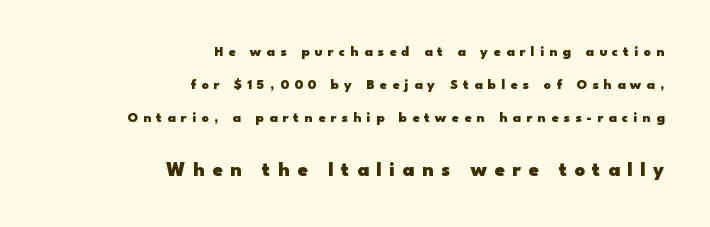
{"italic": "no", "bold": "yes", "underline": "no", "align": "right", "line_spacing": "loose", "line_spacing_ratio": 2.37, "letter_spacing": "wide", "letter_spacing_em": 0.38, "larger_block": "second", "size_ratio": 1.43, "glyph_px": 20}
